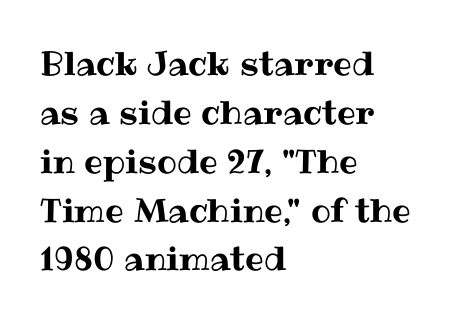
Q: Is the text italic (slanted)? A: No, it is upright.
Q: Is the text underlined? A: No.
Q: How is the paragraph aligned? A: Left-aligned.
Q: Is the spacing between letters normal or unusually wide? A: Normal.
Q: Is the spacing between lines tight, normal or loose? A: Normal.
Q: Width (condensed, normal, or wide)? A: Normal.
Q: Stroke contrast? A: Medium.
Q: x-height? A: Medium.
Q: Monospaced? A: No.
